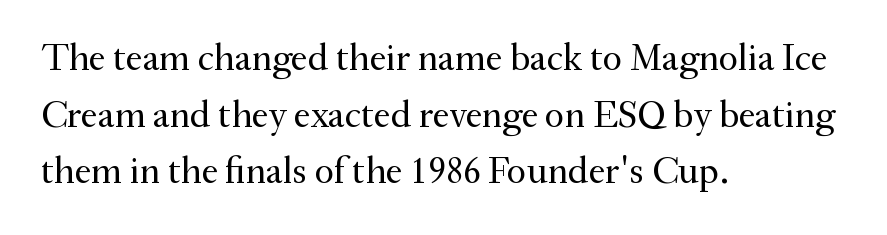
{"serif": "yes", "italic": "no", "bold": "no", "weight": "regular", "width": "normal", "stroke_contrast": "medium", "x_height": "small", "monospaced": "no", "underline": "no", "align": "left", "line_spacing": "normal", "line_spacing_ratio": 1.49, "letter_spacing": "normal", "letter_spacing_em": 0.0, "glyph_px": 38}
